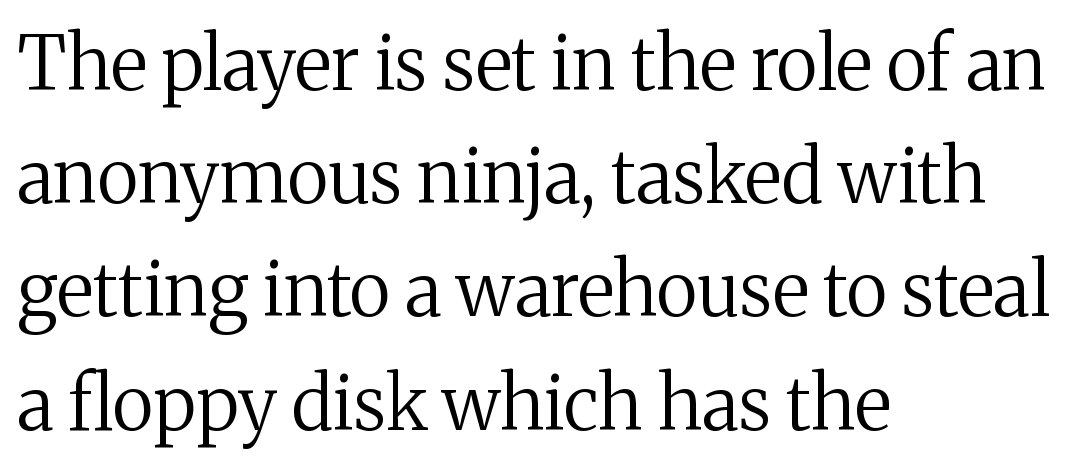
Q: Is the text bold? A: No.
Q: Is the text italic (slanted)? A: No, it is upright.
Q: Is the typeface a serif or a sans-serif typeface? A: Serif.
Q: Is the text underlined? A: No.
Q: How is the paragraph aligned? A: Left-aligned.
Q: Is the spacing between letters normal or unusually wide? A: Normal.
Q: Is the spacing between lines tight, normal or loose? A: Normal.
Q: Width (condensed, normal, or wide)? A: Normal.
Q: Stroke contrast? A: Medium.
Q: x-height? A: Medium.
Q: Monospaced? A: No.
